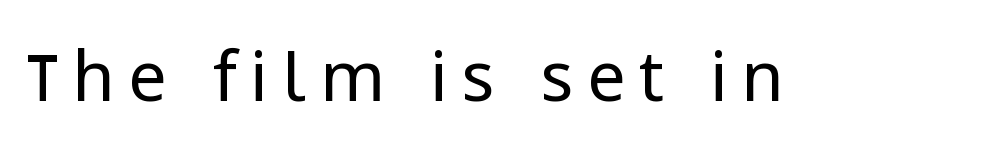
Q: Is the text bold? A: No.
Q: Is the text italic (slanted)? A: No, it is upright.
Q: Is the typeface a serif or a sans-serif typeface? A: Sans-serif.
Q: Is the text underlined? A: No.
Q: Is the spacing between letters normal or unusually wide? A: Unusually wide.
Q: Width (condensed, normal, or wide)? A: Normal.
Q: Stroke contrast? A: Low.
Q: x-height? A: Medium.
Q: Monospaced? A: No.
